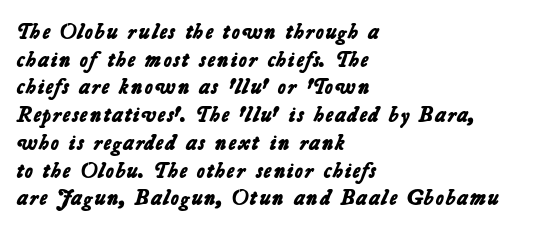
The image shows 22 px bold type; set left-aligned, normal line spacing (1.26x), normal letter spacing, not underlined.
